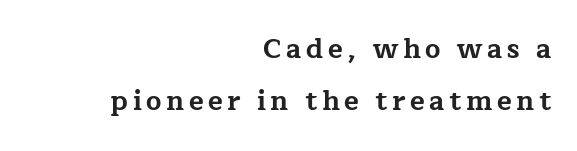
Q: Is the text bold? A: Yes.
Q: Is the text italic (slanted)? A: No, it is upright.
Q: Is the text underlined? A: No.
Q: How is the paragraph aligned? A: Right-aligned.
Q: Is the spacing between lines tight, normal or loose? A: Loose.
